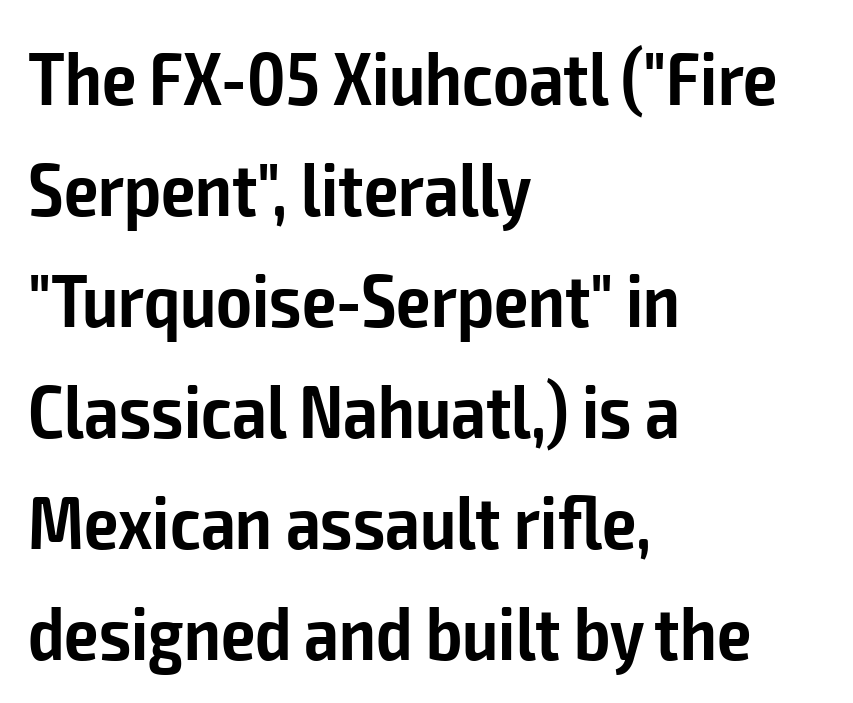
The image shows 76 px semibold, condensed sans-serif type, upright; set left-aligned, normal line spacing (1.46x), normal letter spacing, not underlined; low stroke contrast and a medium x-height.
